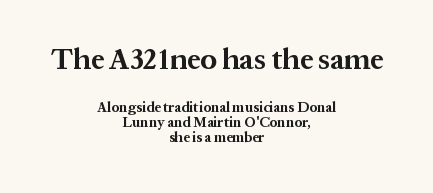
{"serif": "yes", "italic": "no", "bold": "yes", "weight": "bold", "width": "normal", "stroke_contrast": "medium", "x_height": "medium", "monospaced": "no", "underline": "no", "align": "center", "line_spacing": "tight", "line_spacing_ratio": 1.06, "letter_spacing": "normal", "letter_spacing_em": 0.0, "larger_block": "first", "size_ratio": 2.07, "glyph_px": 29}
